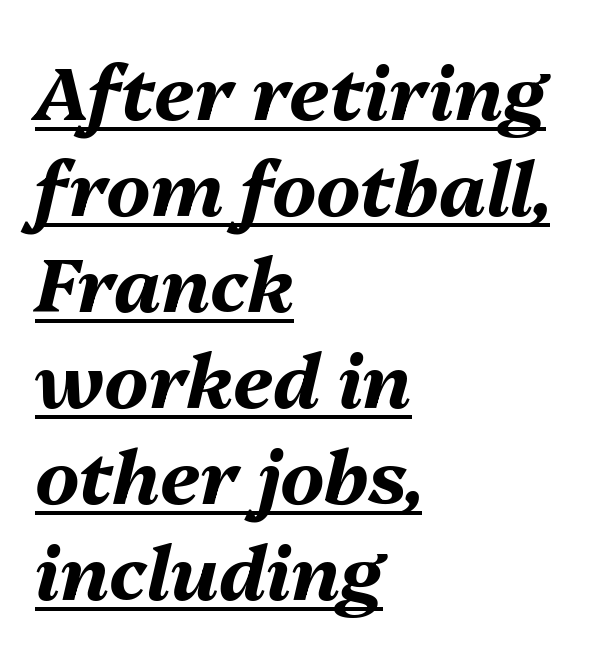
{"italic": "yes", "lean": "right", "slant_degrees": 13, "bold": "yes", "weight": "bold", "width": "normal", "stroke_contrast": "medium", "x_height": "medium", "monospaced": "no", "underline": "yes", "align": "left", "line_spacing": "normal", "line_spacing_ratio": 1.28, "letter_spacing": "normal", "letter_spacing_em": 0.0, "glyph_px": 75}
